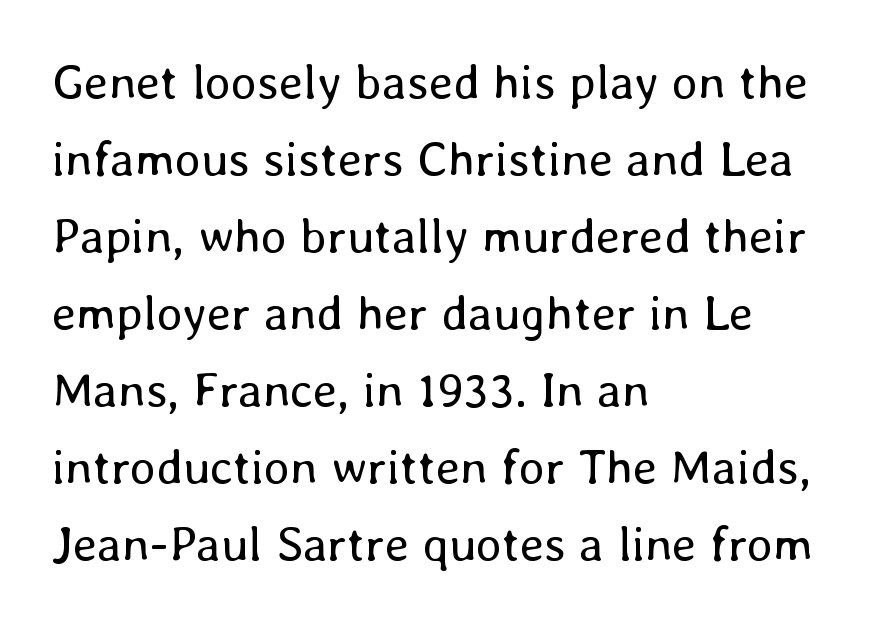
In terms of leading, this rendering sits right in the middle. Descenders hang freely into open space. Visually the block forms a straight wall on the left and a jagged coastline on the right. Standard letterfit; no display-style spreading of the glyphs.
